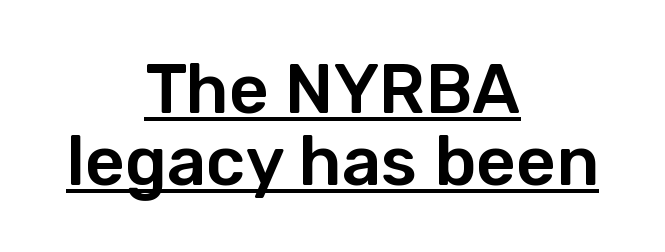
{"serif": "no", "italic": "no", "width": "normal", "stroke_contrast": "low", "x_height": "medium", "monospaced": "no", "underline": "yes", "align": "center", "line_spacing": "tight", "line_spacing_ratio": 1.05, "letter_spacing": "normal", "letter_spacing_em": 0.0, "glyph_px": 69}
